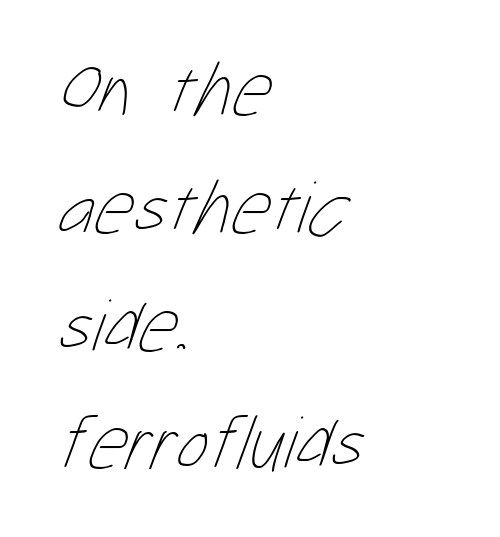
The passage shown is typed in a proportional face where columns would drift. The vertical gap from one line to the next is medium. The strip under each line holds only bare page. Compared with typical body copy, the letter spacing here is the same. The weight would be labelled regular, book, light, or lighter still. Which margin do the lines hug? The left one — the right edge is uneven.
